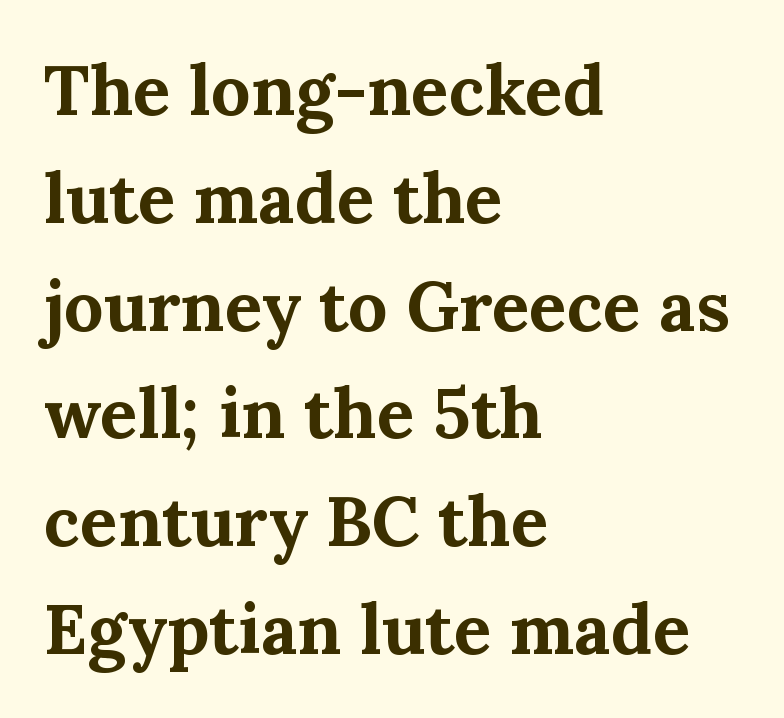
Q: Is the text bold? A: Yes.
Q: Is the text italic (slanted)? A: No, it is upright.
Q: Is the typeface a serif or a sans-serif typeface? A: Serif.
Q: Is the text underlined? A: No.
Q: How is the paragraph aligned? A: Left-aligned.
Q: Is the spacing between letters normal or unusually wide? A: Normal.
Q: Is the spacing between lines tight, normal or loose? A: Normal.
Q: Width (condensed, normal, or wide)? A: Normal.
Q: Stroke contrast? A: Medium.
Q: x-height? A: Medium.
Q: Monospaced? A: No.
